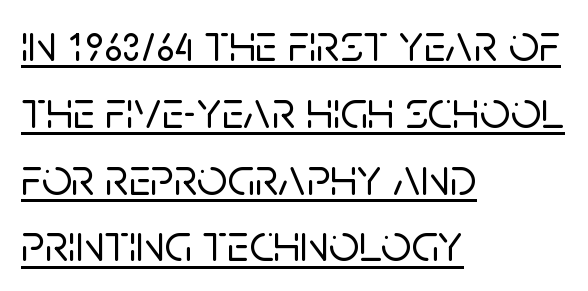
The image shows 53 px sans-serif type, upright; set left-aligned, normal line spacing (1.26x), normal letter spacing, underlined; low stroke contrast and a large x-height.
